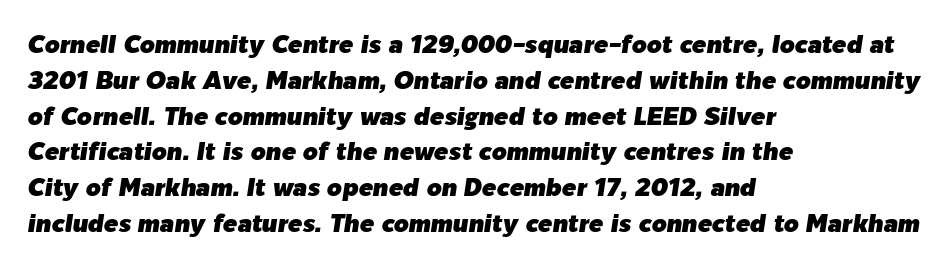
A clean baseline with only descenders dipping below it. Line beginnings align vertically; line endings do not. Vertical spacing — default. Nobody touched the tracking dial on this one. In terms of posture, this sample is oblique.
